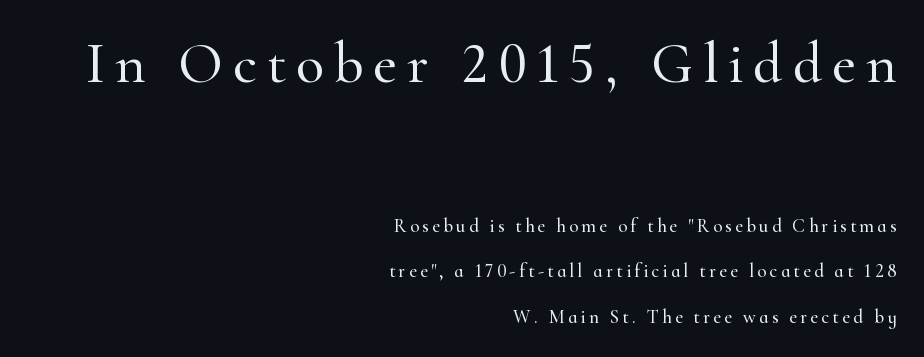
Q: Is the text italic (slanted)? A: No, it is upright.
Q: Is the typeface a serif or a sans-serif typeface? A: Serif.
Q: Is the text underlined? A: No.
Q: How is the paragraph aligned? A: Right-aligned.
Q: Is the spacing between lines tight, normal or loose? A: Loose.
Q: Which block of text is set in a larger size, the first (top) or the second (bottom)? A: The first (top) one.
Q: Width (condensed, normal, or wide)? A: Normal.
Q: Stroke contrast? A: High.
Q: x-height? A: Small.
Q: Monospaced? A: No.
